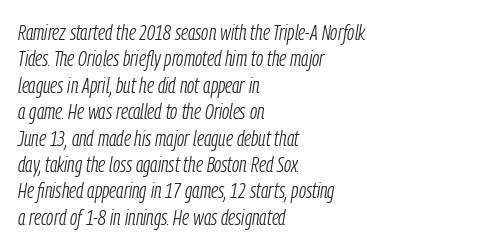
{"italic": "yes", "lean": "right", "slant_degrees": 9, "bold": "no", "underline": "no", "align": "left", "line_spacing_ratio": 1.2, "letter_spacing": "normal", "letter_spacing_em": 0.0, "glyph_px": 22}
